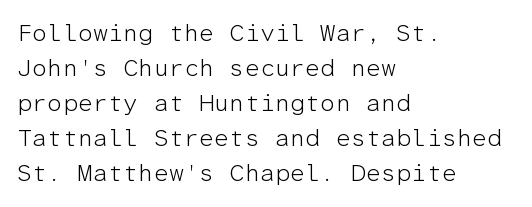
No word sits above an underline. This is the regular roman posture of the typeface. The lines in this sample share a left origin and differ only in where they stop. Successive baselines arrive at the customary interval.
